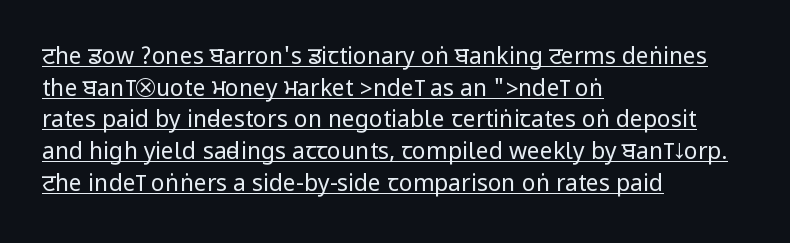
Q: Is the text bold? A: No.
Q: Is the text italic (slanted)? A: No, it is upright.
Q: Is the text underlined? A: Yes.
Q: How is the paragraph aligned? A: Left-aligned.
Q: Is the spacing between letters normal or unusually wide? A: Normal.
Q: Is the spacing between lines tight, normal or loose? A: Normal.
